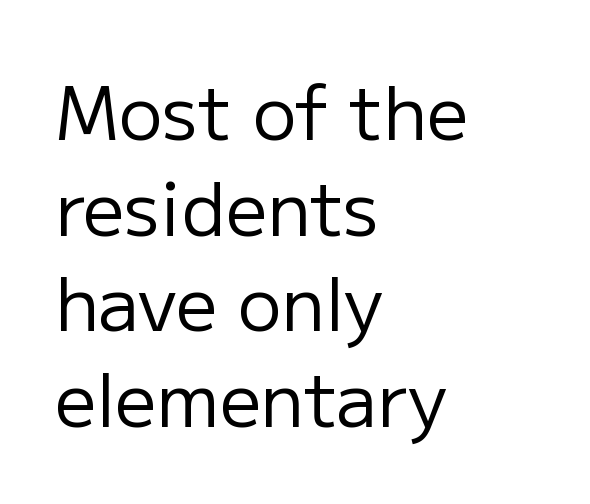
Q: Is the text bold? A: No.
Q: Is the text italic (slanted)? A: No, it is upright.
Q: Is the typeface a serif or a sans-serif typeface? A: Sans-serif.
Q: Is the text underlined? A: No.
Q: How is the paragraph aligned? A: Left-aligned.
Q: Is the spacing between letters normal or unusually wide? A: Normal.
Q: Is the spacing between lines tight, normal or loose? A: Normal.
Q: Width (condensed, normal, or wide)? A: Normal.
Q: Stroke contrast? A: Low.
Q: x-height? A: Medium.
Q: Monospaced? A: No.
